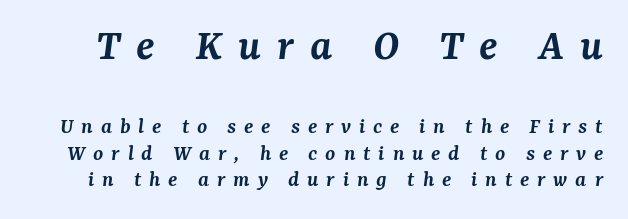
Q: Is the text bold? A: Semi-bold.
Q: Is the text italic (slanted)? A: Yes, it leans right by about 7 degrees.
Q: Is the typeface a serif or a sans-serif typeface? A: Serif.
Q: Is the text underlined? A: No.
Q: Is the spacing between letters normal or unusually wide? A: Unusually wide.
Q: Which block of text is set in a larger size, the first (top) or the second (bottom)? A: The first (top) one.
Q: Width (condensed, normal, or wide)? A: Normal.
Q: Stroke contrast? A: Medium.
Q: x-height? A: Medium.
Q: Monospaced? A: No.
